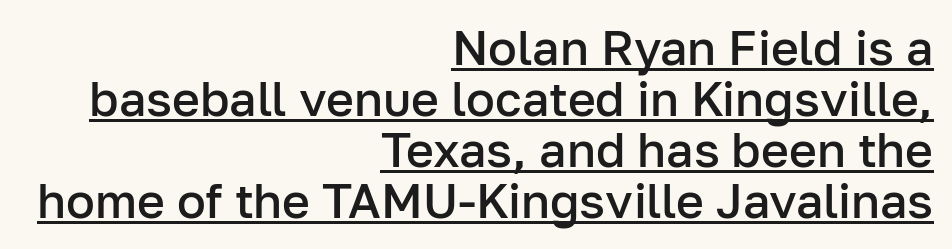
{"serif": "no", "italic": "no", "bold": "semi", "weight": "semibold", "width": "normal", "stroke_contrast": "low", "x_height": "medium", "monospaced": "no", "underline": "yes", "align": "right", "line_spacing": "tight", "line_spacing_ratio": 1.06, "letter_spacing": "normal", "letter_spacing_em": 0.0, "glyph_px": 48}
